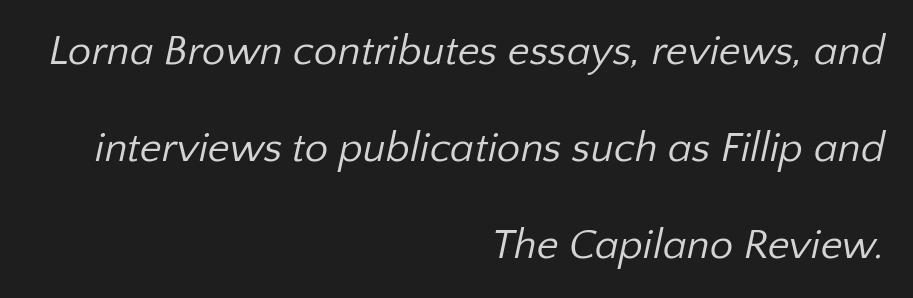
If you measured baseline to baseline, you'd find a long distance. The weight would be labelled regular, book, light, or lighter still. Regarding serifs, this sample does without them. Proportional: the letters do not fall into vertical columns. These lines stack with their right ends in a neat column. This sample uses plain, unmodified letter spacing.
